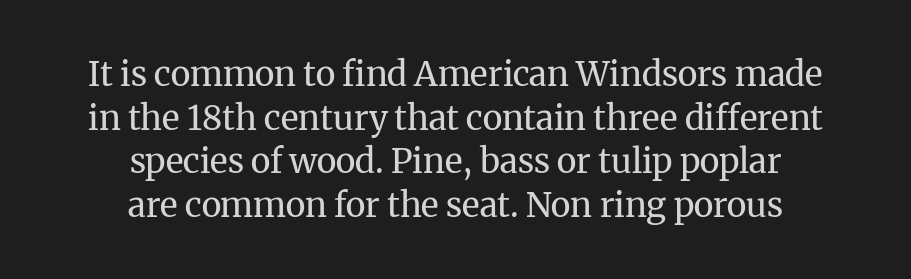
Every row of glyphs is offset so its center matches the block's center. The typeface has the unassuming heft of standard copy or less. Normally led — the rows are evenly, conventionally spaced. The typography opts for an upright posture over an oblique one.
